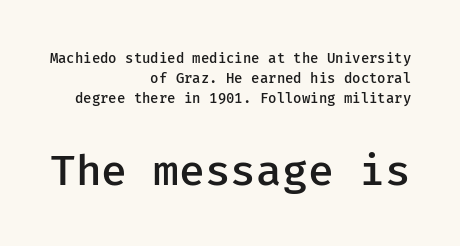
Q: Is the text bold? A: Semi-bold.
Q: Is the text italic (slanted)? A: No, it is upright.
Q: Is the typeface a serif or a sans-serif typeface? A: Sans-serif.
Q: Is the text underlined? A: No.
Q: How is the paragraph aligned? A: Right-aligned.
Q: Is the spacing between letters normal or unusually wide? A: Normal.
Q: Is the spacing between lines tight, normal or loose? A: Normal.
Q: Which block of text is set in a larger size, the first (top) or the second (bottom)? A: The second (bottom) one.
Q: Width (condensed, normal, or wide)? A: Normal.
Q: Stroke contrast? A: Low.
Q: x-height? A: Medium.
